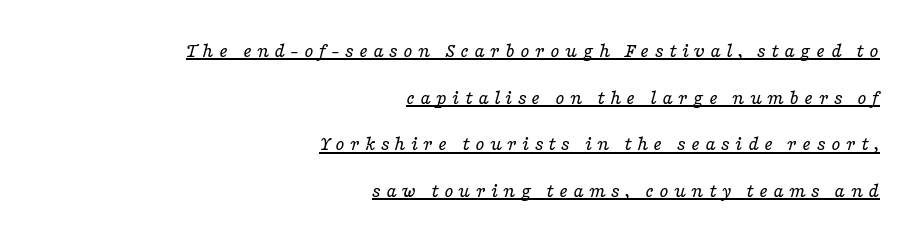
Q: Is the text bold? A: No.
Q: Is the text italic (slanted)? A: Yes, it leans right by about 16 degrees.
Q: Is the text underlined? A: Yes.
Q: How is the paragraph aligned? A: Right-aligned.
Q: Is the spacing between letters normal or unusually wide? A: Unusually wide.
Q: Is the spacing between lines tight, normal or loose? A: Loose.
